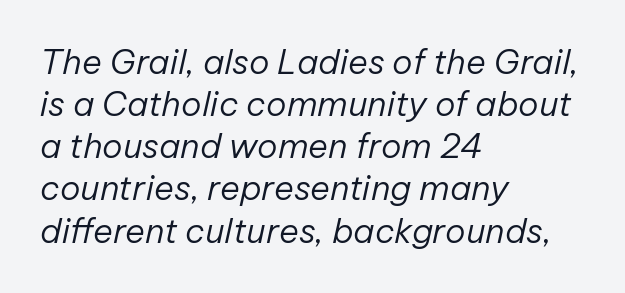
The image shows 34 px regular-weight type, italic (leaning right); set left-aligned, line spacing 1.24x, normal letter spacing, not underlined; low stroke contrast and a medium x-height.
